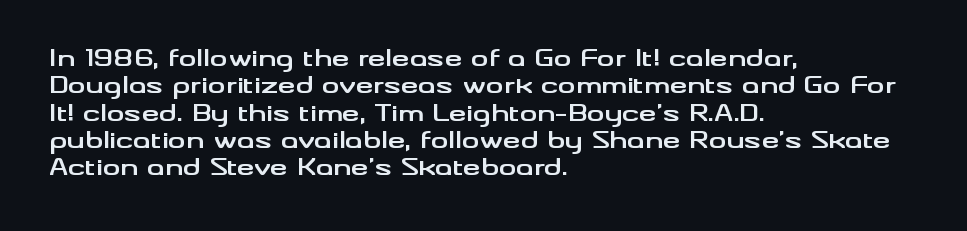
The image shows 22 px bold type, upright; set left-aligned, line spacing 1.24x, normal letter spacing, not underlined.
